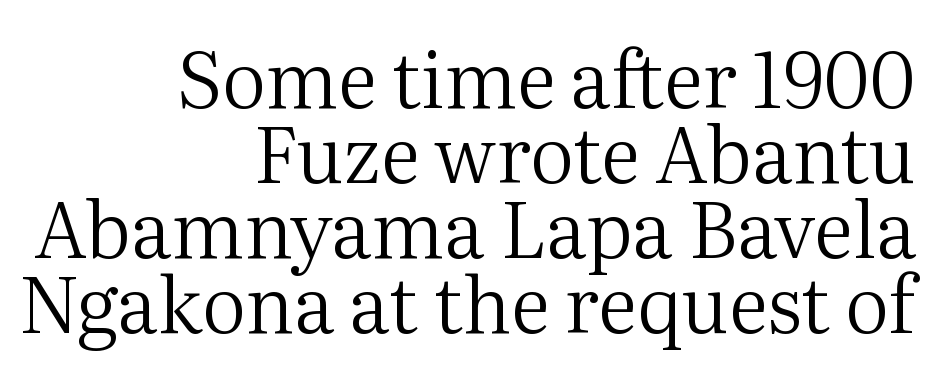
Typeset ragged left — the right edge is the straight one. Bold? No — there's no thickening of the strokes. The horizontal fit of the characters is conventional and even. Character widths vary here, with narrow letters taking less room than wide ones.
